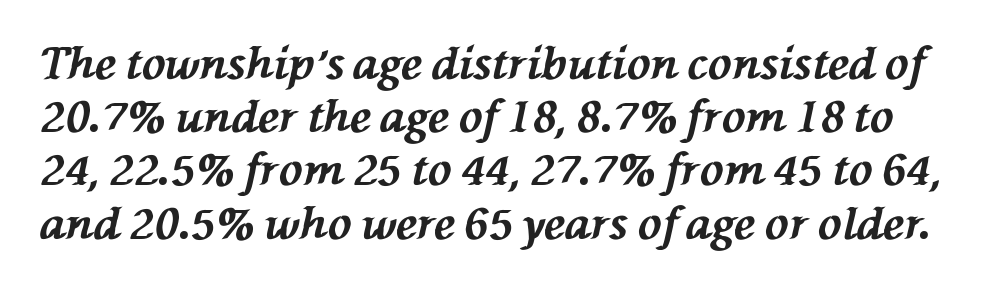
Q: Is the text bold? A: Yes.
Q: Is the text italic (slanted)? A: Yes, it leans left by about 76 degrees.
Q: Is the text underlined? A: No.
Q: Is the spacing between letters normal or unusually wide? A: Normal.
Q: Width (condensed, normal, or wide)? A: Normal.
Q: Stroke contrast? A: Medium.
Q: x-height? A: Medium.
Q: Monospaced? A: No.
